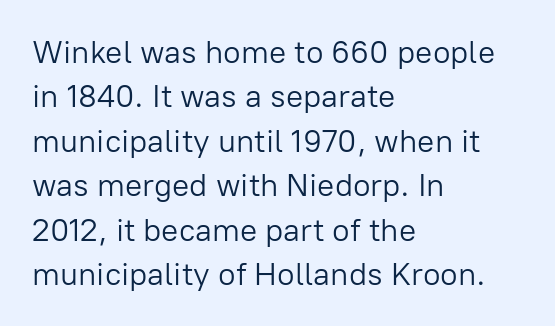
Q: Is the text bold? A: No.
Q: Is the text italic (slanted)? A: No, it is upright.
Q: Is the typeface a serif or a sans-serif typeface? A: Sans-serif.
Q: Is the text underlined? A: No.
Q: How is the paragraph aligned? A: Left-aligned.
Q: Is the spacing between letters normal or unusually wide? A: Normal.
Q: Is the spacing between lines tight, normal or loose? A: Normal.
Q: Width (condensed, normal, or wide)? A: Normal.
Q: Stroke contrast? A: Low.
Q: x-height? A: Medium.
Q: Monospaced? A: No.
